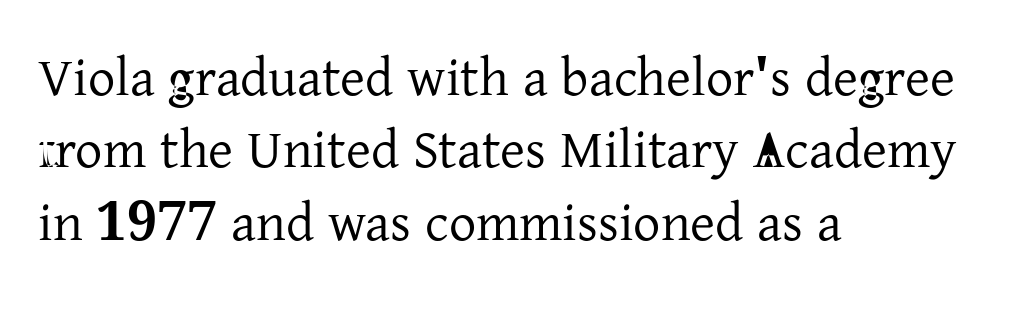
{"serif": "yes", "italic": "no", "width": "normal", "stroke_contrast": "low", "x_height": "medium", "monospaced": "no", "underline": "no", "align": "left", "line_spacing": "normal", "line_spacing_ratio": 1.34, "letter_spacing": "normal", "letter_spacing_em": 0.0, "glyph_px": 54}
